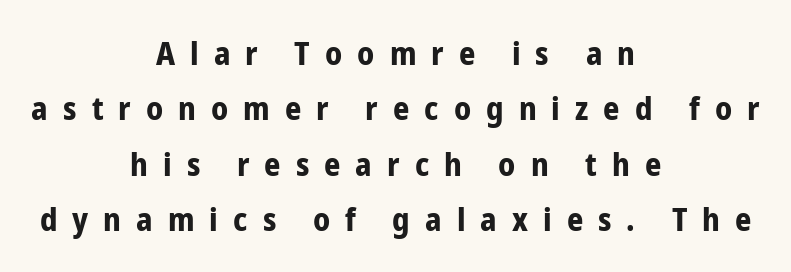
{"serif": "no", "italic": "no", "bold": "yes", "weight": "bold", "width": "condensed", "stroke_contrast": "low", "x_height": "medium", "monospaced": "no", "underline": "no", "align": "center", "line_spacing_ratio": 1.73, "letter_spacing": "wide", "letter_spacing_em": 0.47, "glyph_px": 32}
